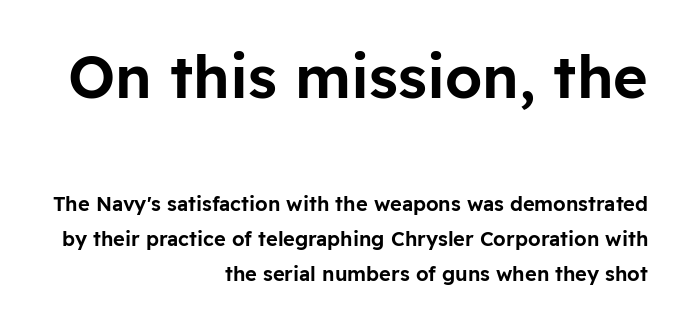
Q: Is the text italic (slanted)? A: No, it is upright.
Q: Is the typeface a serif or a sans-serif typeface? A: Sans-serif.
Q: Is the text underlined? A: No.
Q: How is the paragraph aligned? A: Right-aligned.
Q: Is the spacing between letters normal or unusually wide? A: Normal.
Q: Which block of text is set in a larger size, the first (top) or the second (bottom)? A: The first (top) one.
Q: Width (condensed, normal, or wide)? A: Normal.
Q: Stroke contrast? A: Low.
Q: x-height? A: Medium.
Q: Monospaced? A: No.
